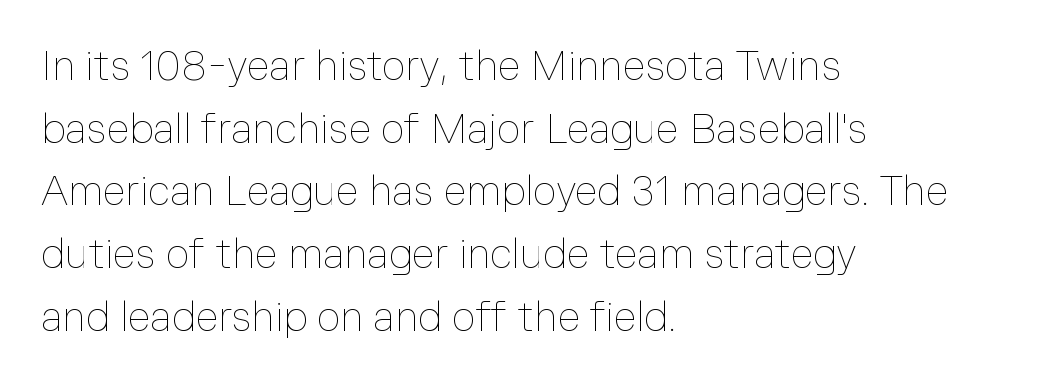
The passage shown is typed in a proportional face where columns would drift. The rendering anchors every line to the left-hand side. Unlike italic type, these characters show no tilt at all. The strip under each line holds only bare page. Students, note that the glyphs here touch the page at normal intervals.
